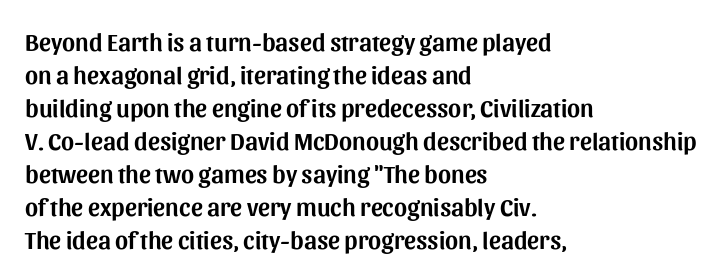
Every row of glyphs begins at an identical x-position on the left. Words appear dense and cohesive because spacing is normal. Unlike italic type, these characters show no tilt at all. Vertical spacing — default. Check under the words: just untouched page.
